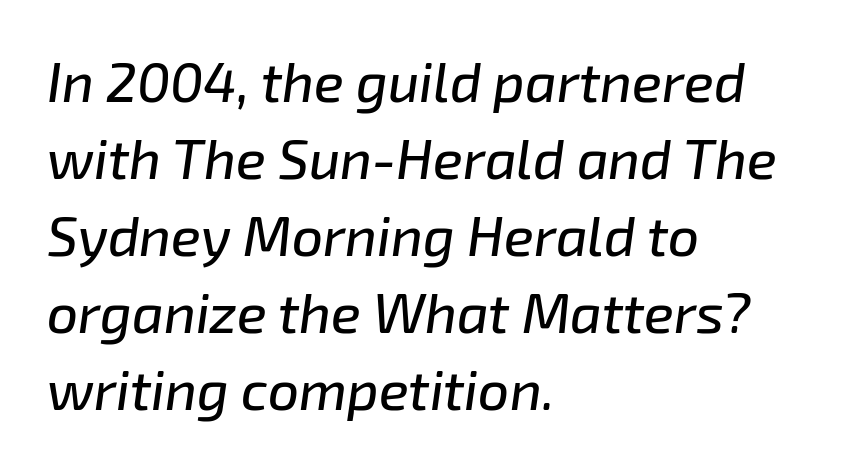
The image shows 55 px text type, italic (leaning right); set left-aligned, normal line spacing (1.4x), normal letter spacing, not underlined; low stroke contrast and a medium x-height.
